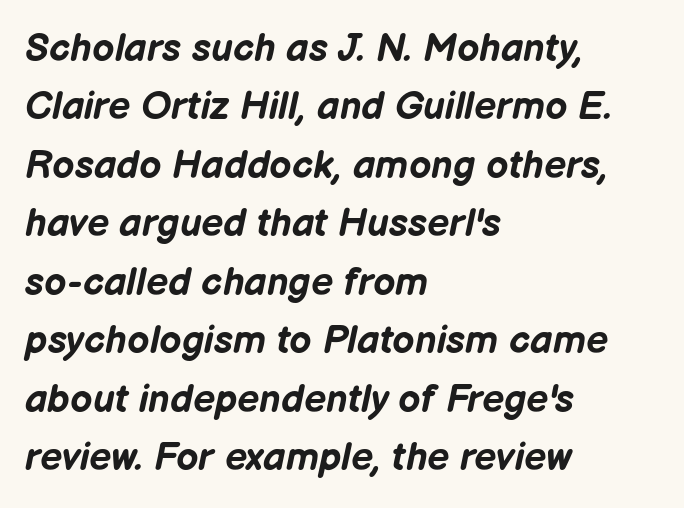
The image shows 39 px bold type, italic (leaning right); set left-aligned, normal line spacing (1.5x), normal letter spacing, not underlined; low stroke contrast and a medium x-height.
